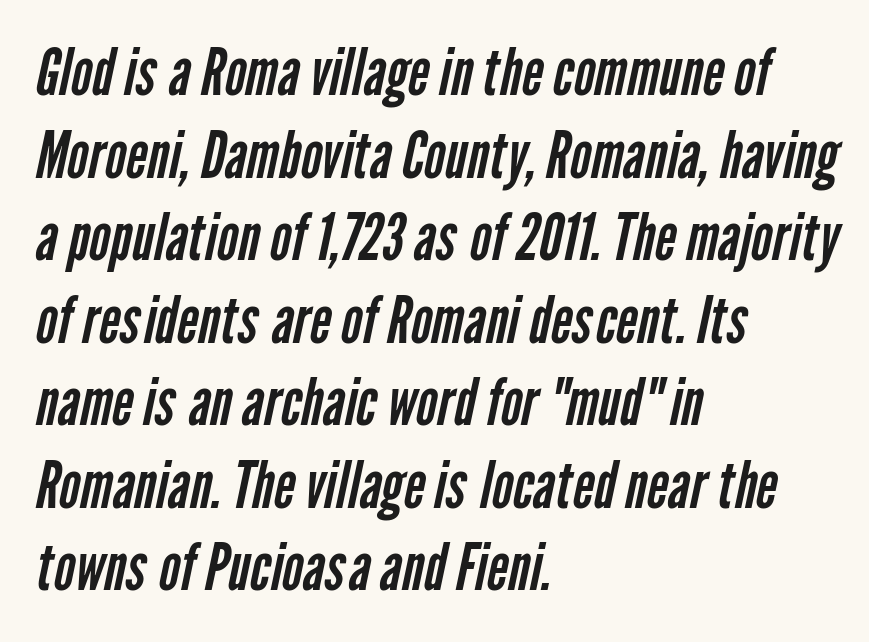
Q: Is the text bold? A: No.
Q: Is the typeface a serif or a sans-serif typeface? A: Sans-serif.
Q: Is the text underlined? A: No.
Q: How is the paragraph aligned? A: Left-aligned.
Q: Is the spacing between letters normal or unusually wide? A: Normal.
Q: Is the spacing between lines tight, normal or loose? A: Normal.
Q: Width (condensed, normal, or wide)? A: Condensed.
Q: Stroke contrast? A: Low.
Q: x-height? A: Medium.
Q: Monospaced? A: No.
